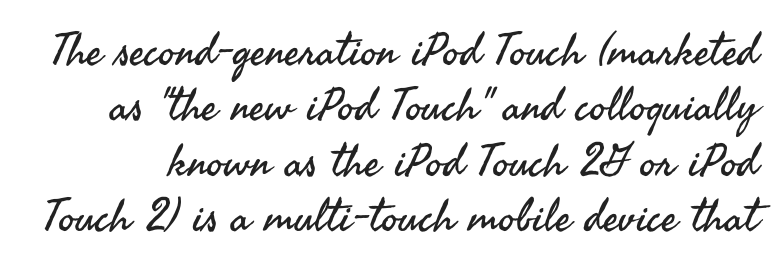
The image shows 45 px regular-weight sans-serif type; set line spacing 1.23x, normal letter spacing, not underlined; medium stroke contrast and a small x-height.
